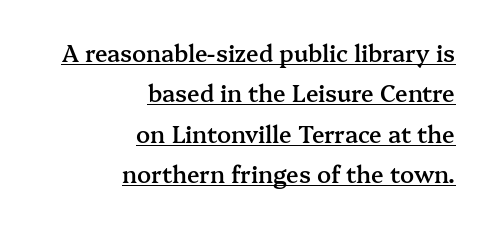
Q: Is the text bold? A: Semi-bold.
Q: Is the text italic (slanted)? A: No, it is upright.
Q: Is the text underlined? A: Yes.
Q: How is the paragraph aligned? A: Right-aligned.
Q: Is the spacing between letters normal or unusually wide? A: Normal.
